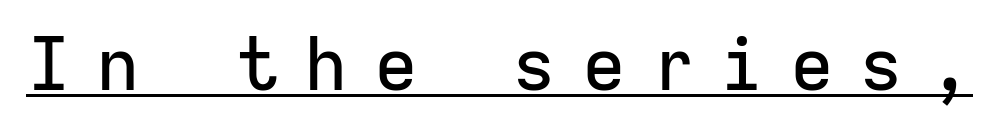
The image shows 73 px sans-serif type, upright, monospaced; set unusually wide letter spacing (+0.35 em), underlined; low stroke contrast and a medium x-height.
